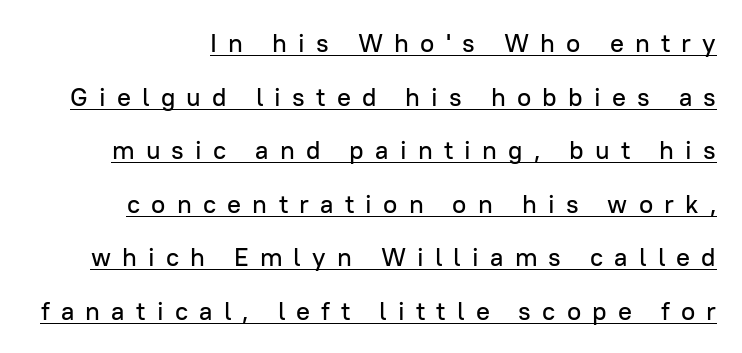
{"italic": "no", "underline": "yes", "line_spacing": "loose", "line_spacing_ratio": 2.06, "letter_spacing": "wide", "letter_spacing_em": 0.43, "glyph_px": 26}
